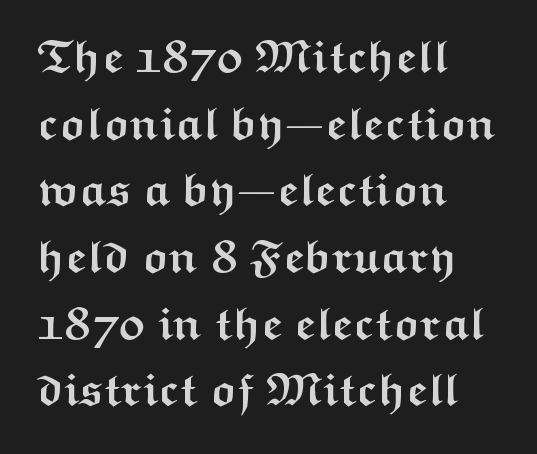
Designer's note — italics off, roman on. Check under the words: just untouched page. Each letter's strokes conclude bluntly, with no projecting serifs. Honestly, the row spacing looks completely unremarkable. If you drew a ruler down the left edge, every line would touch it. Students, this is bold: see how much ink each stroke carries.
